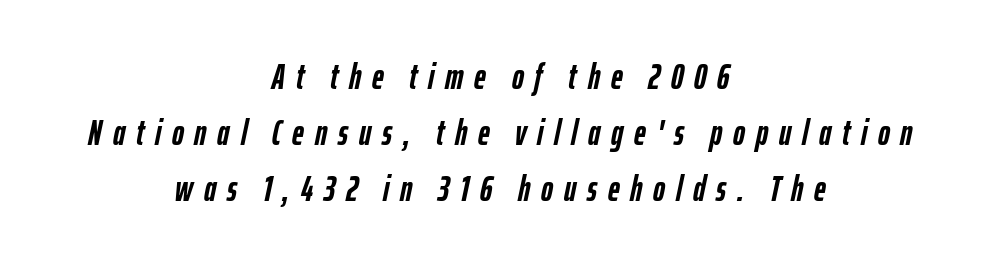
Q: Is the text bold? A: Yes.
Q: Is the text italic (slanted)? A: Yes, it leans right by about 12 degrees.
Q: Is the text underlined? A: No.
Q: How is the paragraph aligned? A: Centered.
Q: Is the spacing between letters normal or unusually wide? A: Unusually wide.
Q: Is the spacing between lines tight, normal or loose? A: Normal.
Q: Width (condensed, normal, or wide)? A: Condensed.
Q: Stroke contrast? A: Low.
Q: x-height? A: Medium.
Q: Monospaced? A: No.
